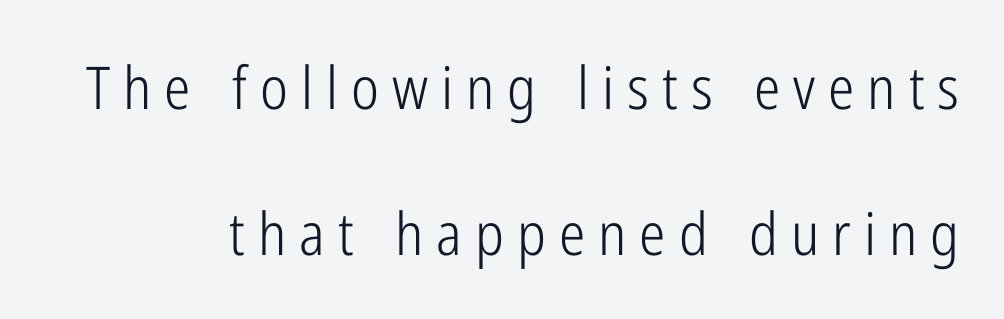
Q: Is the text bold? A: No.
Q: Is the text italic (slanted)? A: No, it is upright.
Q: Is the typeface a serif or a sans-serif typeface? A: Sans-serif.
Q: Is the text underlined? A: No.
Q: Is the spacing between letters normal or unusually wide? A: Unusually wide.
Q: Is the spacing between lines tight, normal or loose? A: Loose.
Q: Width (condensed, normal, or wide)? A: Condensed.
Q: Stroke contrast? A: Low.
Q: x-height? A: Medium.
Q: Monospaced? A: No.
